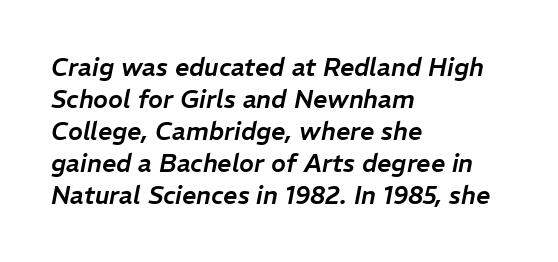
Interline gaps are of average width in this sample. The line texture is even and compact thanks to regular tracking. The paragraph shown leans on its left margin. The letters are slanted; this is an italic face. Anything drawn beneath the words? Only blank space.
